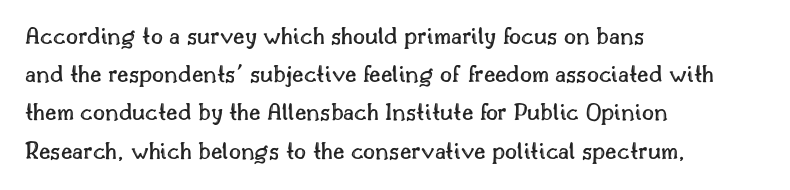
The image shows 26 px text type, upright; set left-aligned, normal line spacing (1.47x), normal letter spacing, not underlined.
